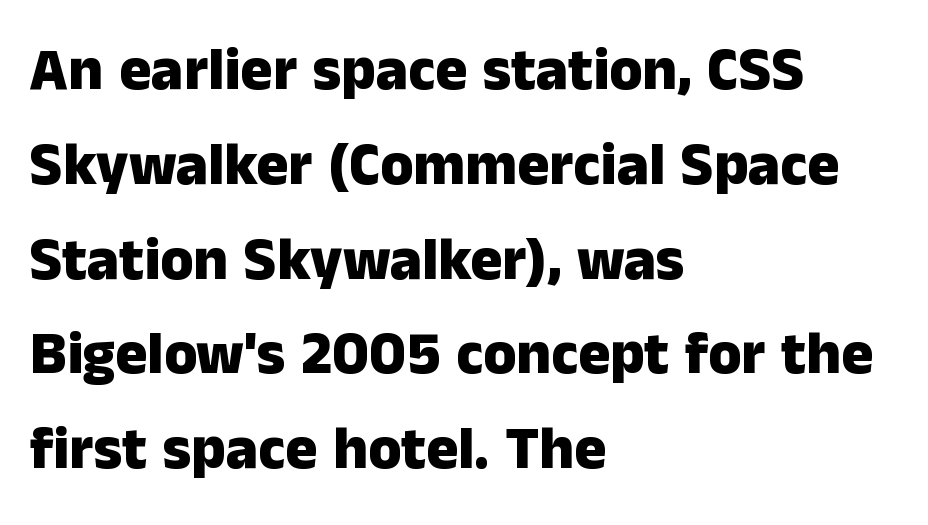
The image shows 60 px heavy sans-serif type, upright; set left-aligned, normal line spacing (1.58x), normal letter spacing, not underlined; low stroke contrast and a medium x-height.
